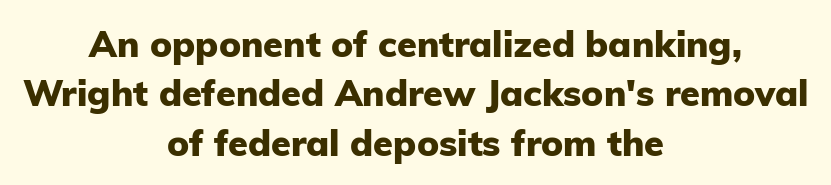
{"serif": "no", "italic": "no", "bold": "yes", "weight": "heavy", "width": "normal", "stroke_contrast": "low", "x_height": "medium", "monospaced": "no", "underline": "no", "align": "center", "line_spacing": "normal", "line_spacing_ratio": 1.37, "letter_spacing": "normal", "letter_spacing_em": 0.0, "glyph_px": 36}
